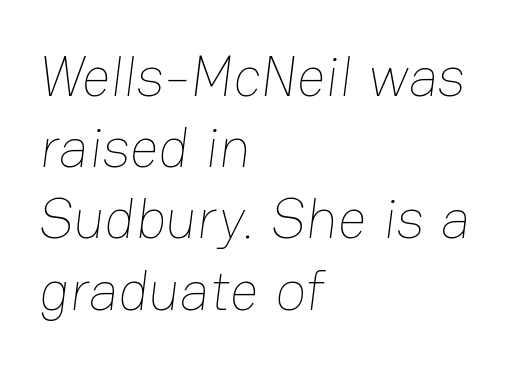
Q: Is the text bold? A: No.
Q: Is the text underlined? A: No.
Q: How is the paragraph aligned? A: Left-aligned.
Q: Is the spacing between letters normal or unusually wide? A: Normal.
Q: Is the spacing between lines tight, normal or loose? A: Normal.
Q: Width (condensed, normal, or wide)? A: Normal.
Q: Stroke contrast? A: Low.
Q: x-height? A: Medium.
Q: Monospaced? A: No.
